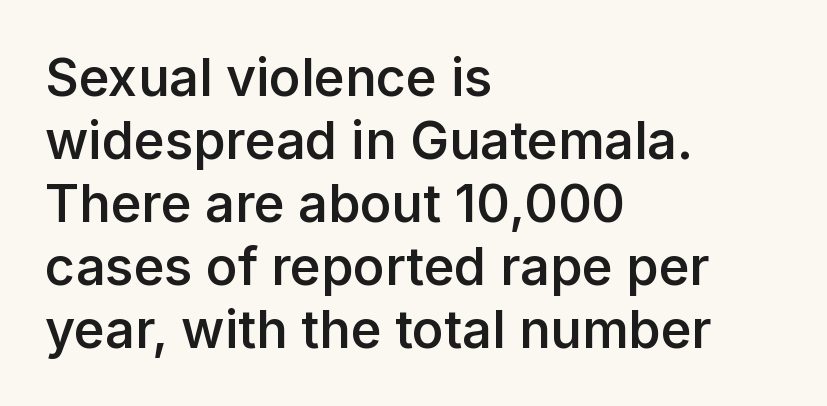
The image shows 52 px semibold sans-serif type, upright; set left-aligned, line spacing 1.21x, normal letter spacing, not underlined; low stroke contrast and a medium x-height.
